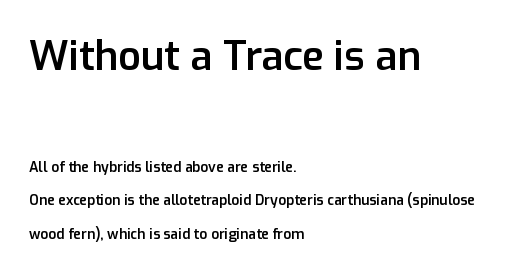
The image shows 40 px semibold sans-serif type, upright; set left-aligned, loose line spacing (2.39x), normal letter spacing, not underlined; the first (top) block is 2.86x larger; low stroke contrast and a medium x-height.
